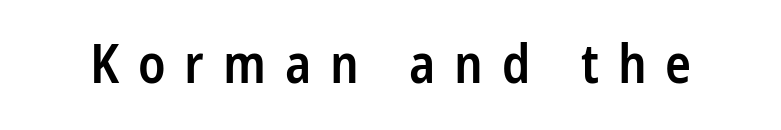
Q: Is the text bold? A: Semi-bold.
Q: Is the text italic (slanted)? A: No, it is upright.
Q: Is the typeface a serif or a sans-serif typeface? A: Sans-serif.
Q: Is the text underlined? A: No.
Q: Is the spacing between letters normal or unusually wide? A: Unusually wide.
Q: Width (condensed, normal, or wide)? A: Condensed.
Q: Stroke contrast? A: Low.
Q: x-height? A: Medium.
Q: Monospaced? A: No.
